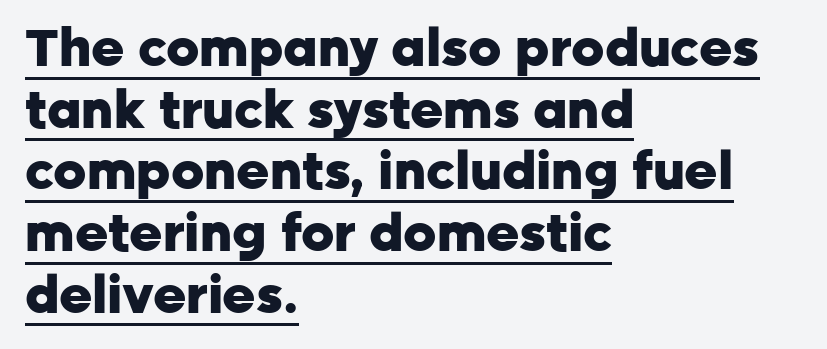
Q: Is the text bold? A: Yes.
Q: Is the text italic (slanted)? A: No, it is upright.
Q: Is the typeface a serif or a sans-serif typeface? A: Sans-serif.
Q: Is the text underlined? A: Yes.
Q: How is the paragraph aligned? A: Left-aligned.
Q: Is the spacing between letters normal or unusually wide? A: Normal.
Q: Width (condensed, normal, or wide)? A: Normal.
Q: Stroke contrast? A: Low.
Q: x-height? A: Medium.
Q: Monospaced? A: No.
